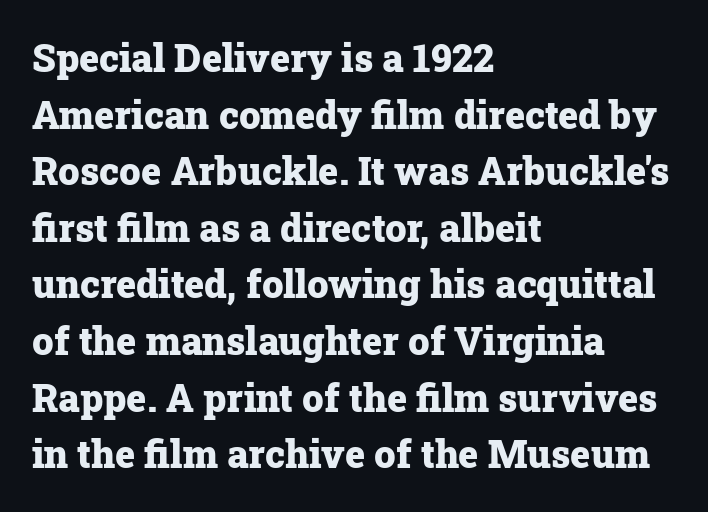
The image shows 38 px heavy serif type, upright; set left-aligned, normal line spacing (1.49x), normal letter spacing, not underlined; low stroke contrast and a medium x-height.
